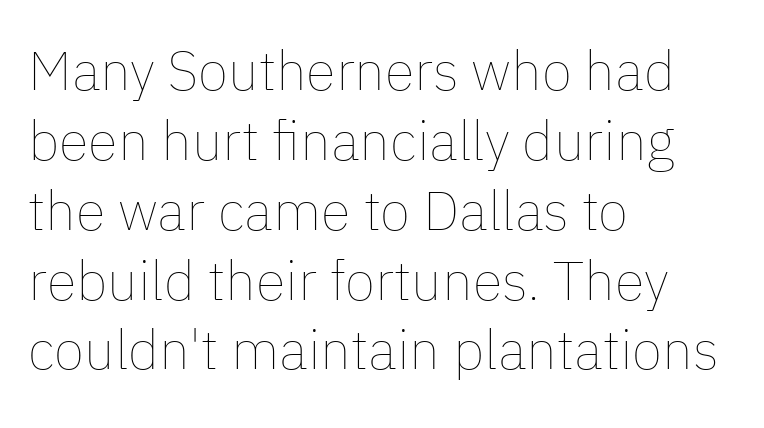
Weight: not bold — regular or lighter. The axis of the letterforms is exactly vertical. Successive baselines arrive at the customary interval. A typesetter would call this proportional, since set widths differ per character. Line starts are locked; line ends wander.
